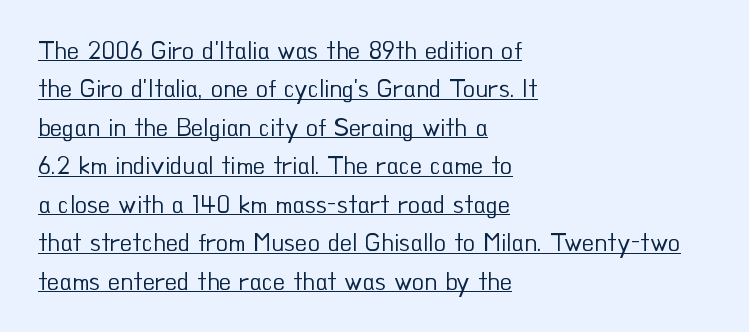
The image shows 25 px text type, upright; set left-aligned, normal line spacing (1.54x), normal letter spacing, underlined.
